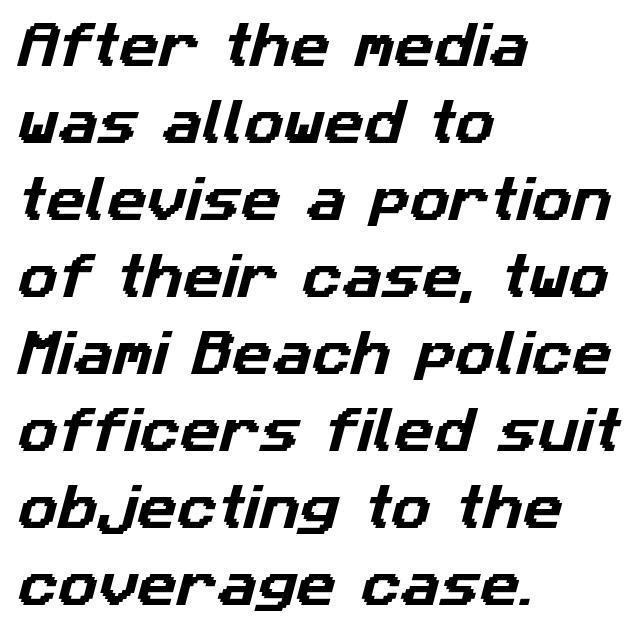
{"serif": "no", "width": "normal", "stroke_contrast": "low", "x_height": "medium", "monospaced": "no", "underline": "no", "align": "left", "line_spacing": "normal", "line_spacing_ratio": 1.57, "letter_spacing": "normal", "letter_spacing_em": 0.0, "glyph_px": 49}
